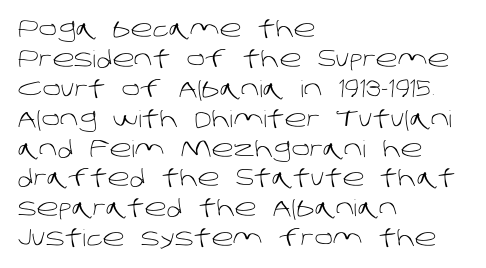
The image shows 23 px text type; set left-aligned, normal line spacing (1.3x), normal letter spacing, not underlined.
